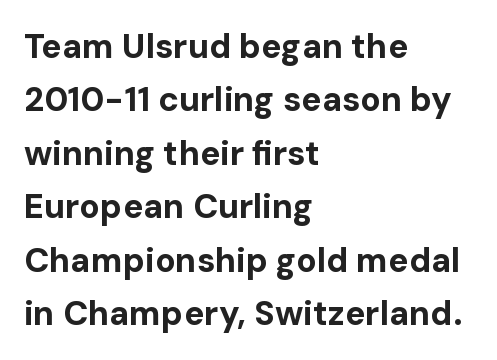
{"serif": "no", "italic": "no", "bold": "yes", "weight": "bold", "width": "normal", "stroke_contrast": "low", "x_height": "medium", "monospaced": "no", "underline": "no", "align": "left", "line_spacing": "normal", "line_spacing_ratio": 1.57, "letter_spacing": "normal", "letter_spacing_em": 0.0, "glyph_px": 34}
